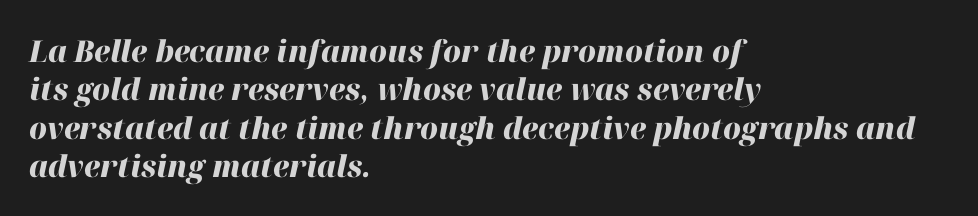
{"italic": "yes", "lean": "right", "slant_degrees": 12, "bold": "yes", "weight": "heavy", "width": "normal", "stroke_contrast": "high", "x_height": "medium", "monospaced": "no", "underline": "no", "align": "left", "line_spacing": "normal", "line_spacing_ratio": 1.28, "letter_spacing": "normal", "letter_spacing_em": 0.0, "glyph_px": 30}
